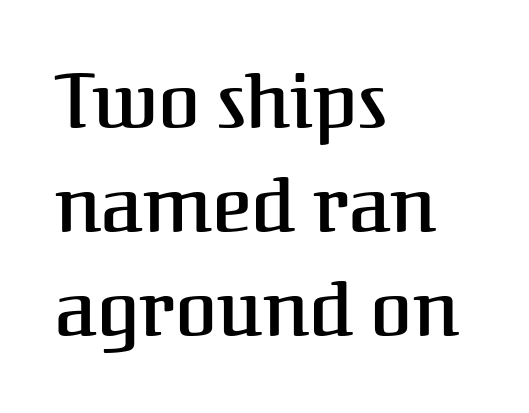
{"serif": "yes", "italic": "no", "width": "normal", "stroke_contrast": "medium", "x_height": "medium", "monospaced": "no", "underline": "no", "align": "left", "line_spacing": "normal", "line_spacing_ratio": 1.37, "letter_spacing": "normal", "letter_spacing_em": 0.0, "glyph_px": 76}
